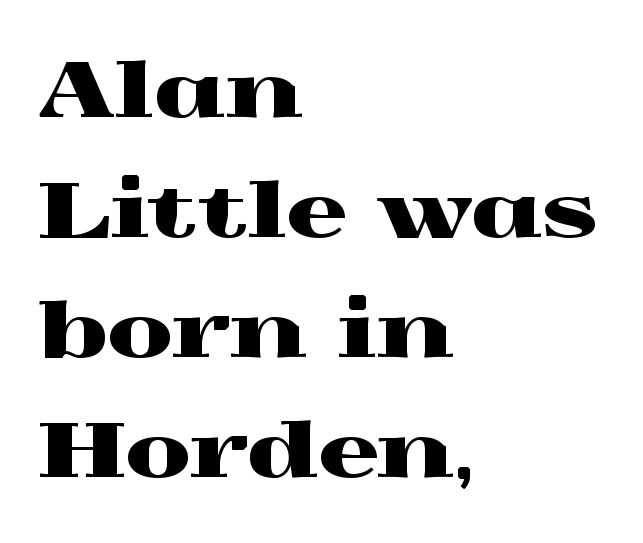
The text was rendered using a seriffed face with decorative stroke endings. Tracking here is standard; glyphs follow each other at the usual distance. The typography opts for an upright posture over an oblique one. These lines sit exactly where default settings would place them.
